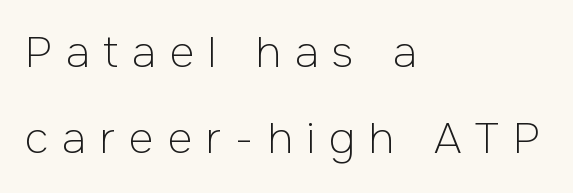
Typographically, this falls in the sans-serif category. No word sits above an underline. Is there much room between lines? Yes — plenty of vertical air separates them. What stands out about the letter spacing? Its width — letters are far apart.
